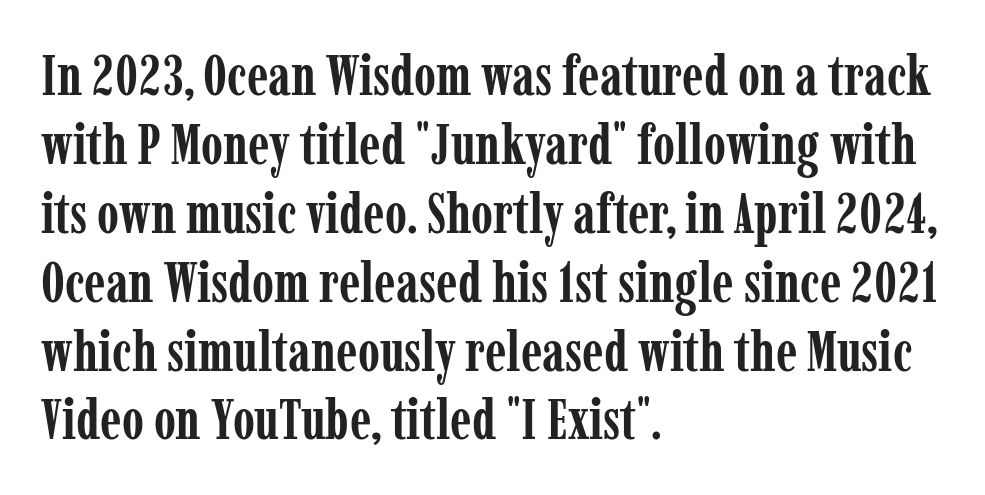
{"serif": "yes", "italic": "no", "bold": "yes", "weight": "semibold", "width": "condensed", "stroke_contrast": "low", "x_height": "medium", "monospaced": "no", "underline": "no", "align": "left", "line_spacing_ratio": 1.23, "letter_spacing": "normal", "letter_spacing_em": 0.0, "glyph_px": 56}
